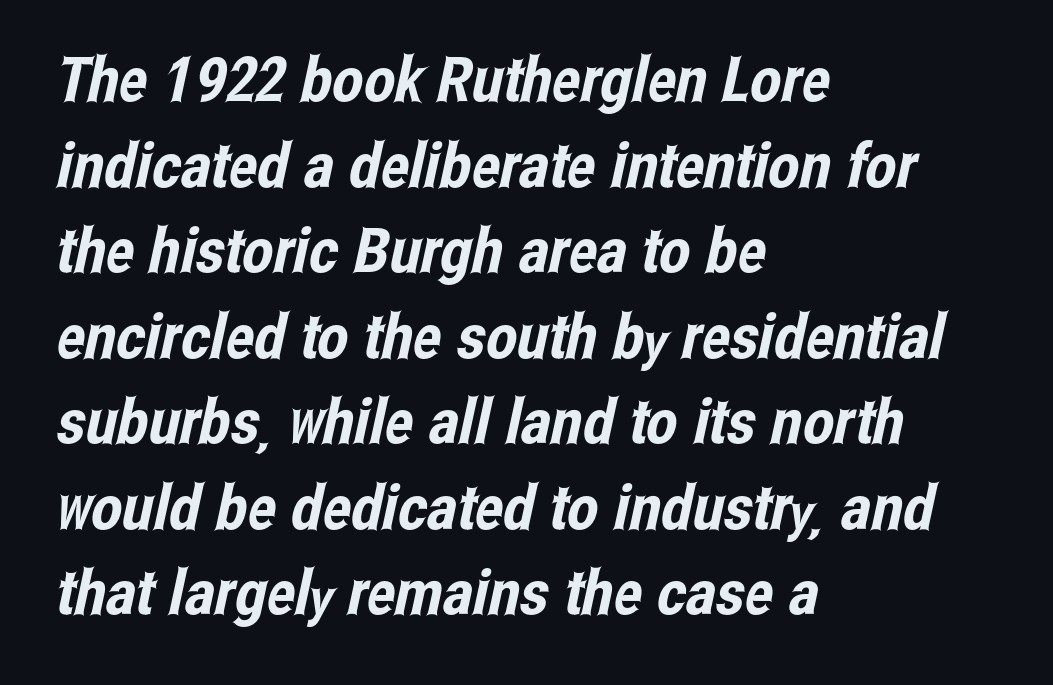
The image shows 62 px condensed sans-serif type; set left-aligned, normal line spacing (1.38x), normal letter spacing, not underlined; low stroke contrast and a medium x-height.
